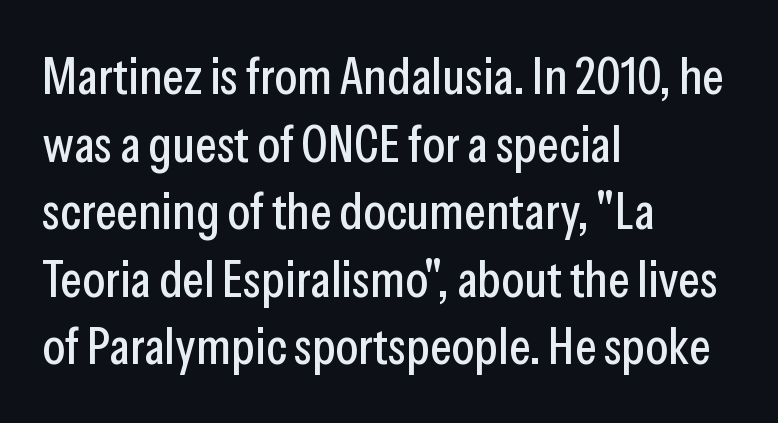
Q: Is the text italic (slanted)? A: No, it is upright.
Q: Is the typeface a serif or a sans-serif typeface? A: Sans-serif.
Q: Is the text underlined? A: No.
Q: How is the paragraph aligned? A: Left-aligned.
Q: Is the spacing between letters normal or unusually wide? A: Normal.
Q: Is the spacing between lines tight, normal or loose? A: Normal.
Q: Width (condensed, normal, or wide)? A: Condensed.
Q: Stroke contrast? A: Low.
Q: x-height? A: Medium.
Q: Monospaced? A: No.
